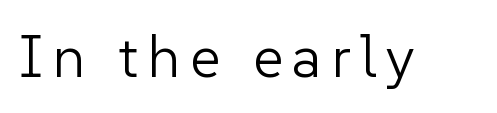
{"serif": "no", "italic": "no", "bold": "no", "weight": "light", "width": "normal", "stroke_contrast": "low", "x_height": "medium", "monospaced": "no", "underline": "no", "glyph_px": 59}
